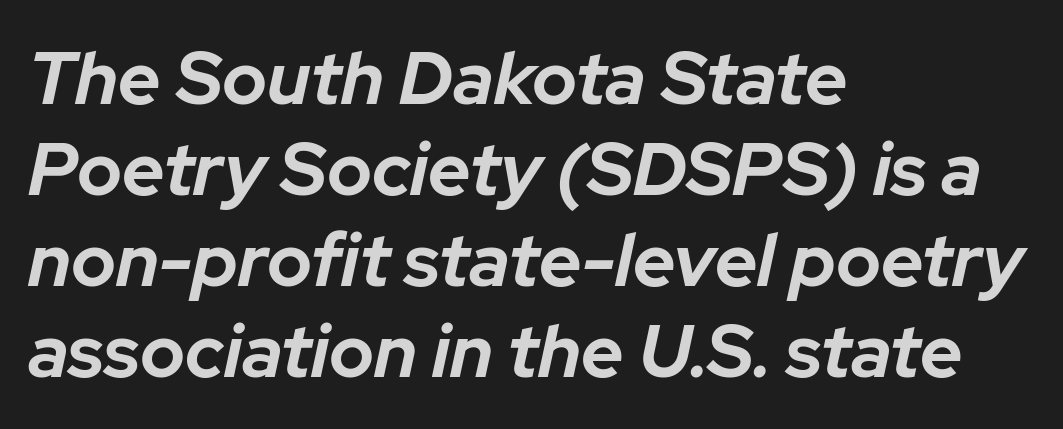
Honestly, the letter spacing is just normal — you wouldn't notice it. These words are printed bold, with thick strokes throughout. There's an unmistakable incline to the writing here. A classic flush-left, rag-right setting is used for this passage.
